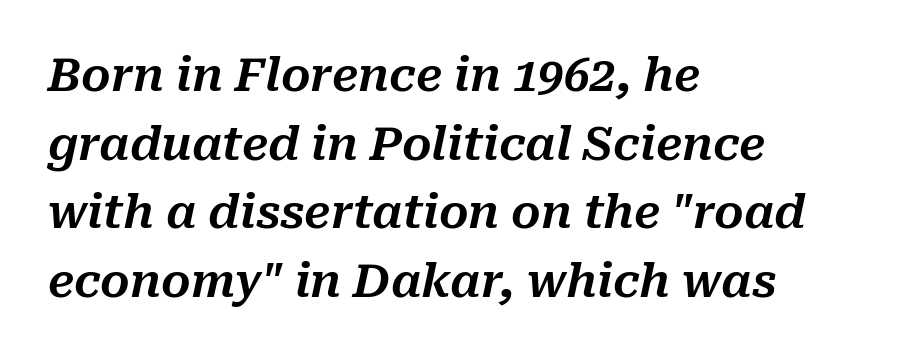
Honestly, the letter spacing is just normal — you wouldn't notice it. The zone under the glyphs is completely vacant. Quick note: interline space is typical. A typesetter would call this proportional, since set widths differ per character.
